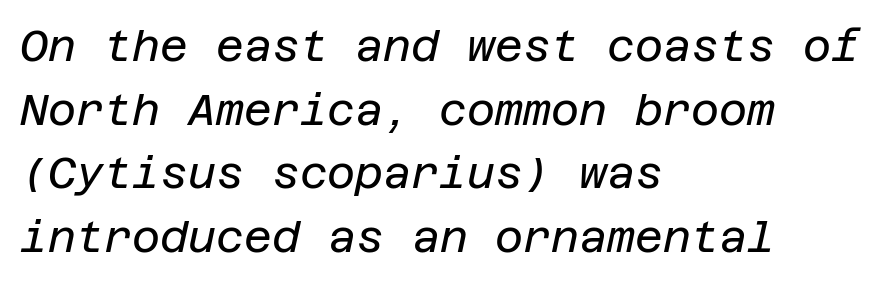
The words here are not underlined. Does the leading feel generous? No, just average. You could call the tracking neutral — neither tight nor loose. Stems here are at most as thick as an everyday book face.
